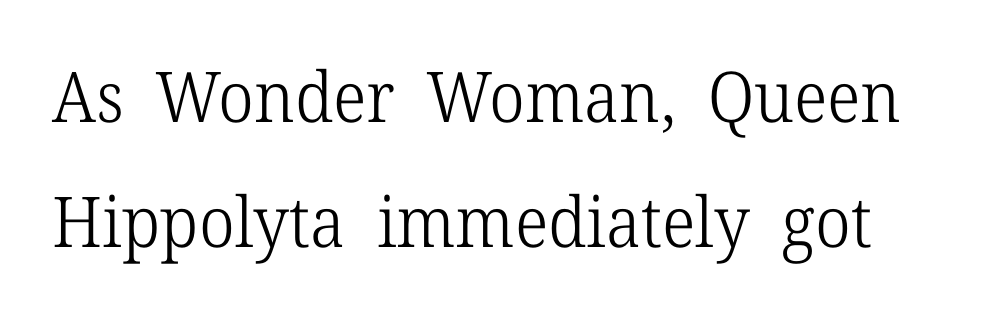
The image shows 70 px light serif type, upright; set line spacing 1.79x, normal letter spacing, not underlined; low stroke contrast and a medium x-height.
